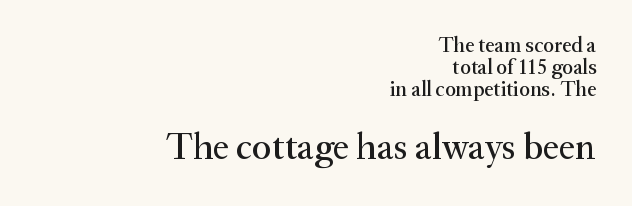
The image shows 37 px serif type, upright; set right-aligned, tight line spacing (1.04x), normal letter spacing, not underlined; the second (bottom) block is 1.76x larger; medium stroke contrast and a small x-height.
